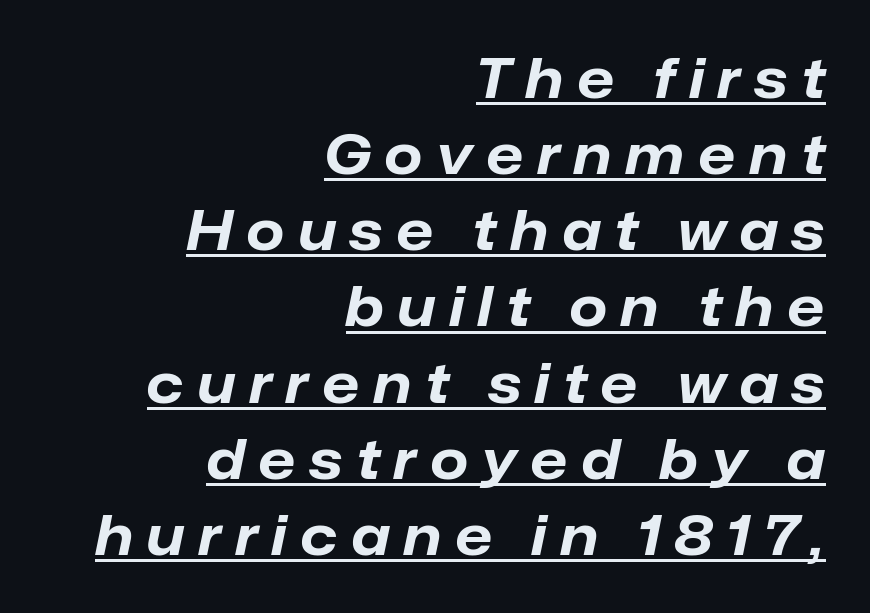
{"italic": "yes", "lean": "right", "slant_degrees": 12, "bold": "yes", "weight": "bold", "width": "normal", "stroke_contrast": "low", "x_height": "medium", "monospaced": "no", "underline": "yes", "align": "right", "line_spacing": "normal", "line_spacing_ratio": 1.41, "letter_spacing": "wide", "letter_spacing_em": 0.26, "glyph_px": 54}
